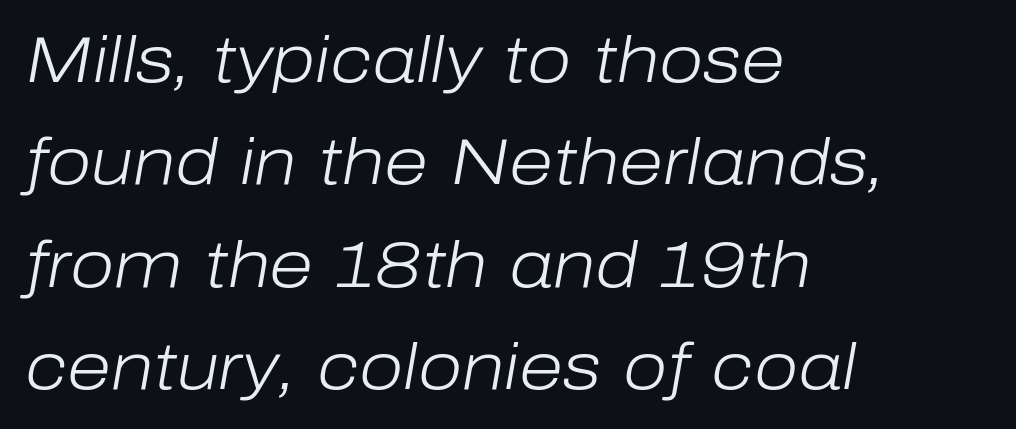
{"italic": "yes", "lean": "right", "slant_degrees": 10, "bold": "no", "weight": "light", "width": "normal", "stroke_contrast": "low", "x_height": "medium", "monospaced": "no", "underline": "no", "align": "left", "line_spacing": "normal", "line_spacing_ratio": 1.6, "letter_spacing": "normal", "letter_spacing_em": 0.0, "glyph_px": 64}
